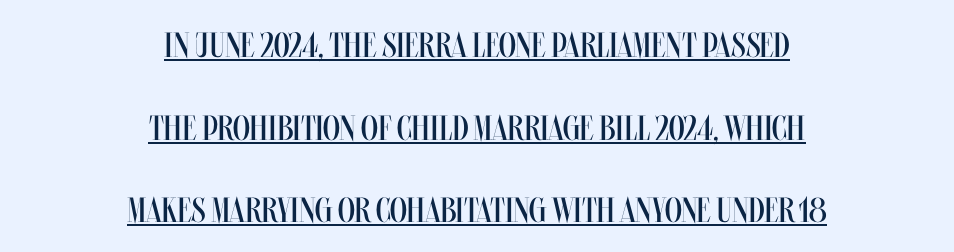
The letterforms sit at book weight or below. These lines stand farther apart than default settings would place them. A typesetter would mark this as roman, not italic. This sample has the flowing, uneven cadence of proportional lettering. Notice how the passage keeps no hard edge, just a central spine. The type is set solid horizontally, with unmodified tracking.
